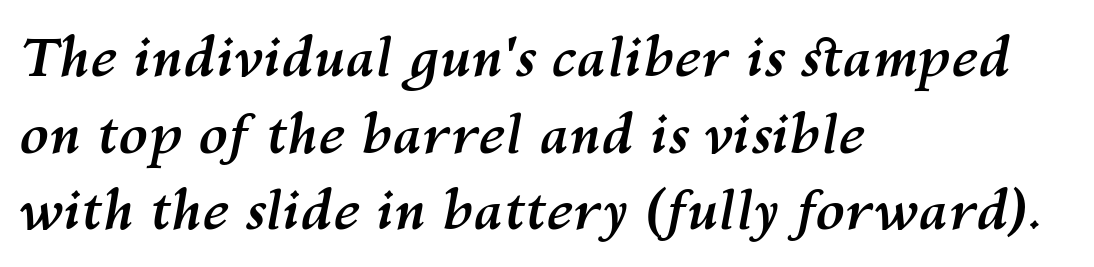
The image shows 54 px semibold type, italic (leaning right); set left-aligned, normal line spacing (1.42x), normal letter spacing, not underlined; medium stroke contrast and a medium x-height.
